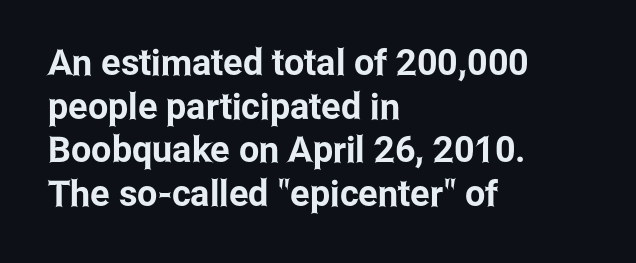
{"serif": "no", "italic": "no", "width": "condensed", "stroke_contrast": "low", "x_height": "medium", "monospaced": "no", "underline": "no", "align": "left", "line_spacing_ratio": 1.21, "letter_spacing": "normal", "letter_spacing_em": 0.0, "glyph_px": 36}
